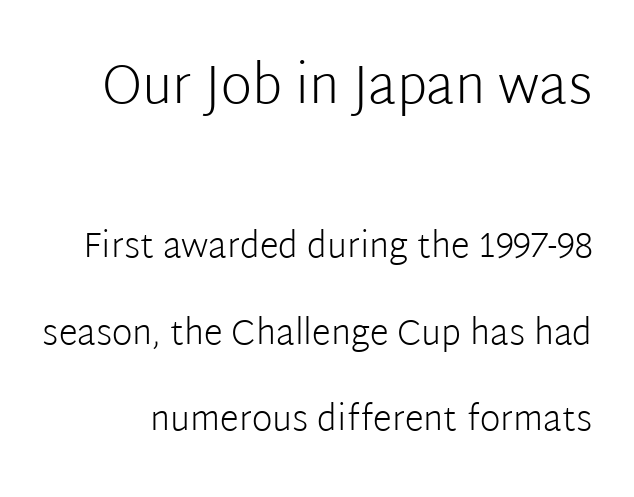
{"serif": "no", "italic": "no", "bold": "no", "weight": "light", "width": "normal", "stroke_contrast": "low", "x_height": "medium", "monospaced": "no", "underline": "no", "line_spacing": "loose", "line_spacing_ratio": 2.48, "letter_spacing": "normal", "letter_spacing_em": 0.0, "larger_block": "first", "size_ratio": 1.51, "glyph_px": 53}
